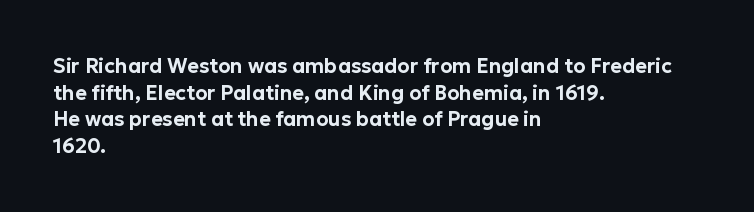
The image shows 20 px text type, upright; set left-aligned, normal line spacing (1.33x), normal letter spacing, not underlined.
